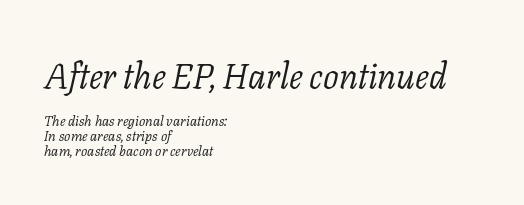
The face looks like a standard text weight, possibly lighter. Does the copy run flush right? No — it runs flush left. Does the lettering tilt? It does — this is italic. The letters in the upper block stand taller than those in the block below.
